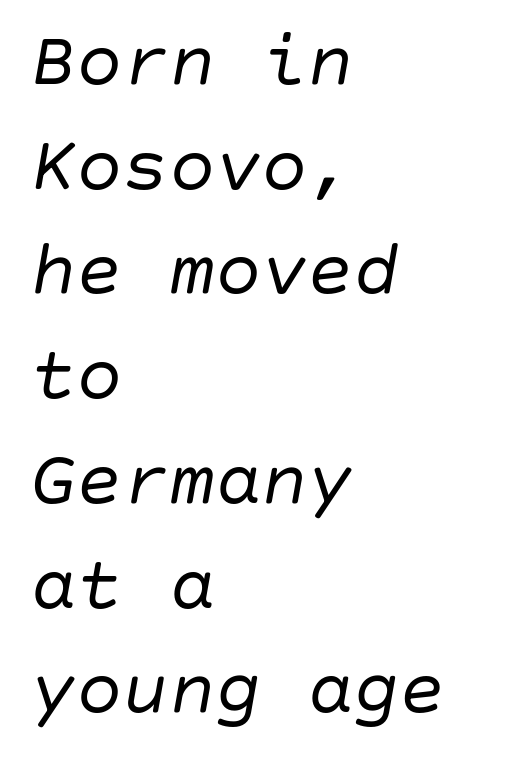
Q: Is the text bold? A: No.
Q: Is the text italic (slanted)? A: Yes, it leans right by about 10 degrees.
Q: Is the text underlined? A: No.
Q: How is the paragraph aligned? A: Left-aligned.
Q: Is the spacing between letters normal or unusually wide? A: Normal.
Q: Is the spacing between lines tight, normal or loose? A: Normal.
Q: Width (condensed, normal, or wide)? A: Normal.
Q: Stroke contrast? A: Low.
Q: x-height? A: Large.
